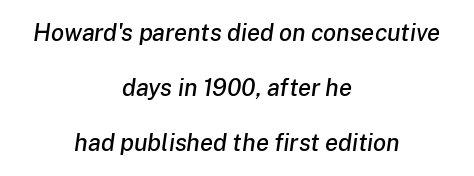
The image shows 24 px text type, italic (leaning right); set centered, loose line spacing (2.3x), normal letter spacing, not underlined.
